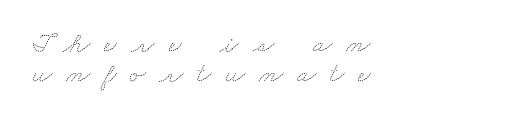
Q: Is the text bold? A: No.
Q: Is the text underlined? A: No.
Q: How is the paragraph aligned? A: Left-aligned.
Q: Is the spacing between letters normal or unusually wide? A: Unusually wide.
Q: Is the spacing between lines tight, normal or loose? A: Tight.
Q: Width (condensed, normal, or wide)? A: Wide.
Q: Stroke contrast? A: Medium.
Q: x-height? A: Small.
Q: Monospaced? A: No.
